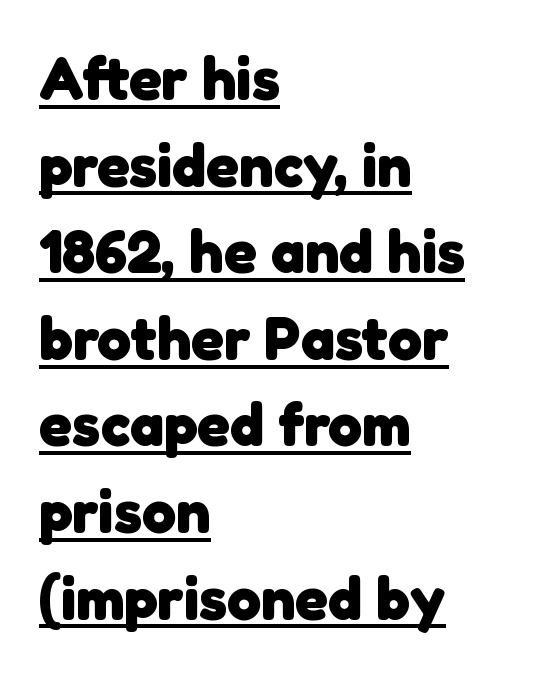
{"serif": "no", "bold": "yes", "weight": "heavy", "width": "normal", "stroke_contrast": "low", "x_height": "medium", "monospaced": "no", "underline": "yes", "align": "left", "line_spacing": "normal", "line_spacing_ratio": 1.42, "letter_spacing": "normal", "letter_spacing_em": 0.0, "glyph_px": 61}
